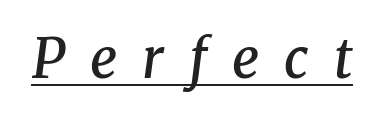
Q: Is the text bold? A: Semi-bold.
Q: Is the text italic (slanted)? A: Yes, it leans right by about 8 degrees.
Q: Is the typeface a serif or a sans-serif typeface? A: Serif.
Q: Is the text underlined? A: Yes.
Q: Is the spacing between letters normal or unusually wide? A: Unusually wide.
Q: Width (condensed, normal, or wide)? A: Normal.
Q: Stroke contrast? A: Medium.
Q: x-height? A: Medium.
Q: Monospaced? A: No.
